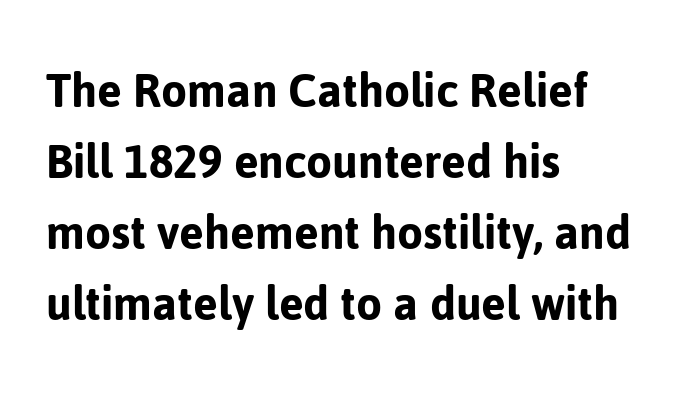
Q: Is the text italic (slanted)? A: No, it is upright.
Q: Is the typeface a serif or a sans-serif typeface? A: Sans-serif.
Q: Is the text underlined? A: No.
Q: How is the paragraph aligned? A: Left-aligned.
Q: Is the spacing between letters normal or unusually wide? A: Normal.
Q: Is the spacing between lines tight, normal or loose? A: Normal.
Q: Width (condensed, normal, or wide)? A: Normal.
Q: Stroke contrast? A: Low.
Q: x-height? A: Medium.
Q: Monospaced? A: No.
